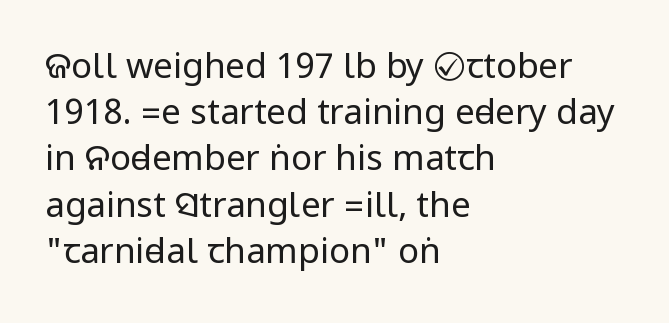
Q: Is the text bold? A: No.
Q: Is the text italic (slanted)? A: No, it is upright.
Q: Is the typeface a serif or a sans-serif typeface? A: Sans-serif.
Q: Is the text underlined? A: No.
Q: How is the paragraph aligned? A: Left-aligned.
Q: Is the spacing between letters normal or unusually wide? A: Normal.
Q: Is the spacing between lines tight, normal or loose? A: Normal.
Q: Width (condensed, normal, or wide)? A: Condensed.
Q: Stroke contrast? A: Low.
